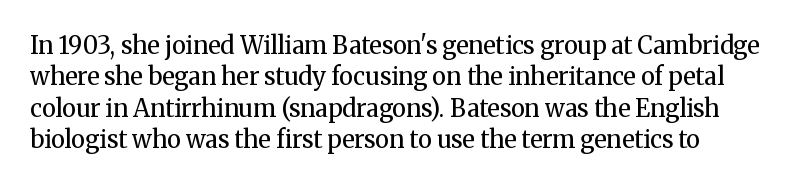
Q: Is the text bold? A: No.
Q: Is the text italic (slanted)? A: No, it is upright.
Q: Is the text underlined? A: No.
Q: How is the paragraph aligned? A: Left-aligned.
Q: Is the spacing between letters normal or unusually wide? A: Normal.
Q: Is the spacing between lines tight, normal or loose? A: Normal.
